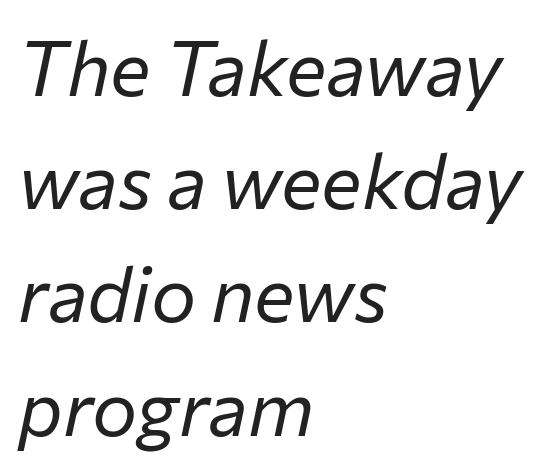
Rule under the text: the space is simply empty. There is no visible air inserted between adjacent glyphs. Vertical spacing — default. Stem width sits at or under what a default text font uses.
